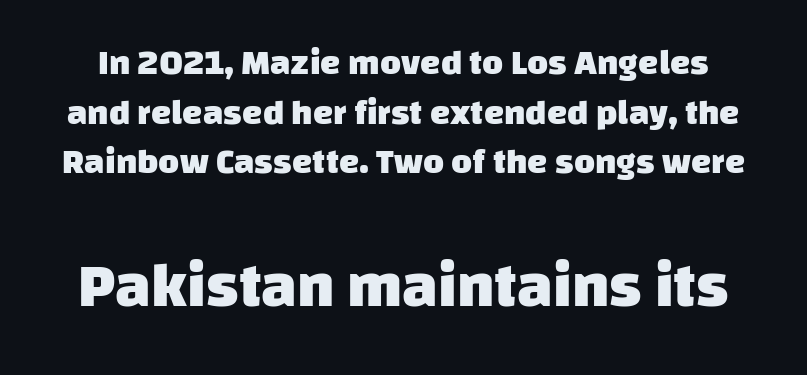
{"serif": "no", "bold": "yes", "weight": "heavy", "width": "normal", "stroke_contrast": "low", "x_height": "large", "monospaced": "no", "underline": "no", "line_spacing": "normal", "line_spacing_ratio": 1.38, "letter_spacing": "normal", "letter_spacing_em": 0.0, "larger_block": "second", "size_ratio": 1.75, "glyph_px": 63}
